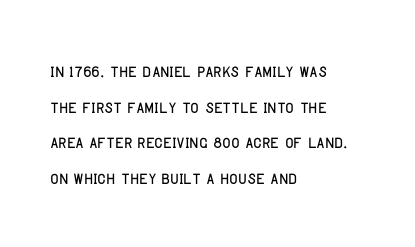
Every row of glyphs begins at an identical x-position on the left. The passage shown has conventional tracking throughout. A typesetter would mark this as roman, not italic. Letters rest on an invisible, unmarked baseline. In terms of leading, this rendering sits right in the middle.
